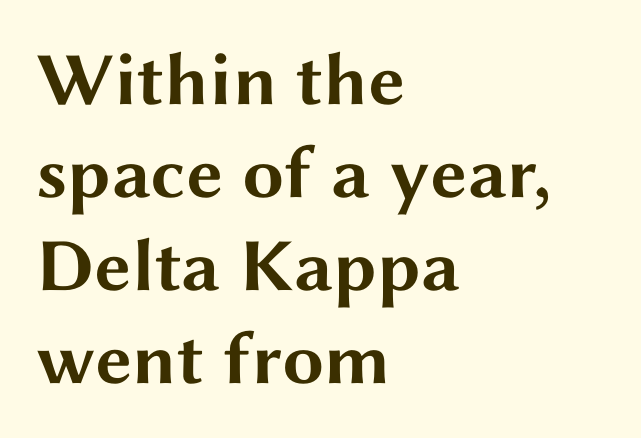
{"serif": "no", "italic": "no", "bold": "yes", "weight": "bold", "width": "wide", "stroke_contrast": "medium", "x_height": "medium", "monospaced": "no", "underline": "no", "align": "left", "line_spacing_ratio": 1.24, "letter_spacing": "normal", "letter_spacing_em": 0.0, "glyph_px": 75}
